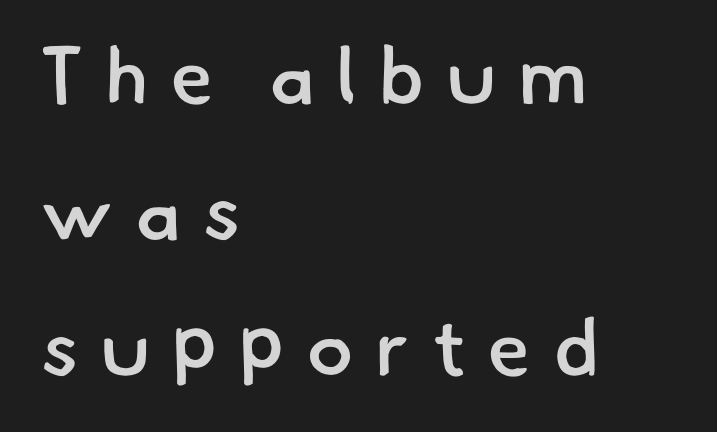
The specimen omits any rule beneath the text block's lines. The letters are semibold — heavier than regular but short of a full bold. The letters advance in unequal steps, a hallmark of proportional type. Notice how the passage keeps a crisp vertical edge on the left only. In terms of letterform style, serifs are entirely absent. Is the letter spacing exaggerated? Yes — the characters are pushed far apart.
